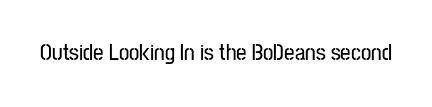
The image shows 23 px text type, upright; set normal letter spacing, not underlined.
